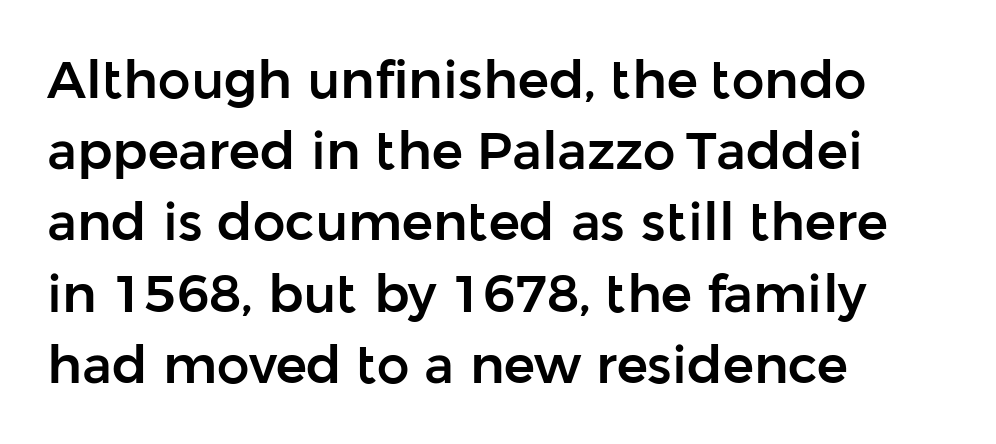
This is sans-serif lettering, the kind often seen on screens and signage. Check the space under the baseline: it is left empty. You could not count columns in this text — the font is proportionally spaced. Leading: standard.
